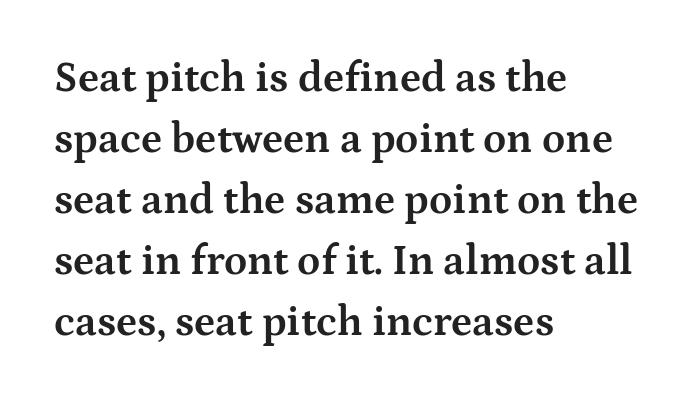
Q: Is the text bold? A: Yes.
Q: Is the text italic (slanted)? A: No, it is upright.
Q: Is the typeface a serif or a sans-serif typeface? A: Serif.
Q: Is the text underlined? A: No.
Q: How is the paragraph aligned? A: Left-aligned.
Q: Is the spacing between letters normal or unusually wide? A: Normal.
Q: Is the spacing between lines tight, normal or loose? A: Normal.
Q: Width (condensed, normal, or wide)? A: Wide.
Q: Stroke contrast? A: Medium.
Q: x-height? A: Medium.
Q: Monospaced? A: No.
